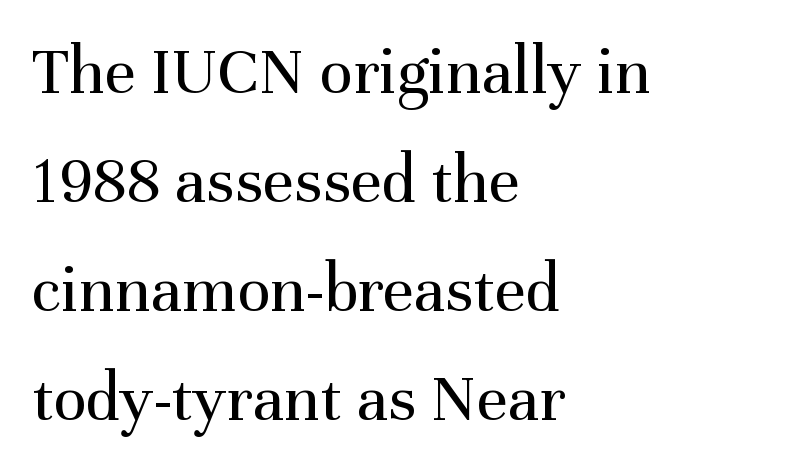
The image shows 69 px regular-weight serif type, upright; set left-aligned, normal line spacing (1.58x), normal letter spacing, not underlined; medium stroke contrast and a medium x-height.
